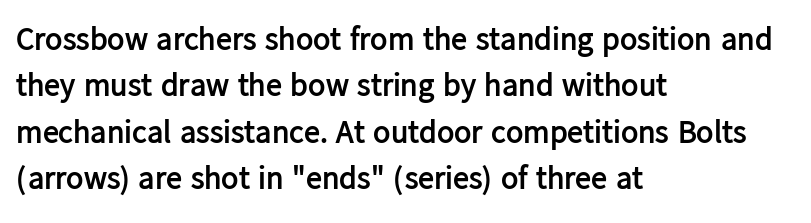
Q: Is the text bold? A: Yes.
Q: Is the text italic (slanted)? A: No, it is upright.
Q: Is the typeface a serif or a sans-serif typeface? A: Sans-serif.
Q: Is the text underlined? A: No.
Q: How is the paragraph aligned? A: Left-aligned.
Q: Is the spacing between letters normal or unusually wide? A: Normal.
Q: Is the spacing between lines tight, normal or loose? A: Normal.
Q: Width (condensed, normal, or wide)? A: Normal.
Q: Stroke contrast? A: Low.
Q: x-height? A: Medium.
Q: Monospaced? A: No.
